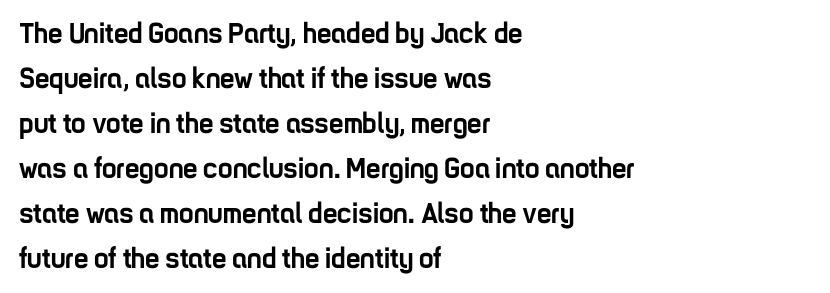
{"serif": "no", "italic": "no", "bold": "yes", "weight": "semibold", "width": "condensed", "stroke_contrast": "low", "x_height": "medium", "monospaced": "no", "underline": "no", "align": "left", "line_spacing": "normal", "line_spacing_ratio": 1.55, "letter_spacing": "normal", "letter_spacing_em": 0.0, "glyph_px": 29}
